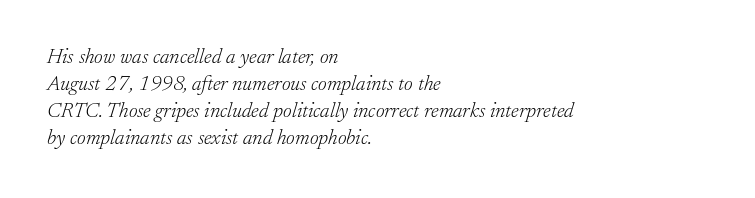
{"italic": "yes", "lean": "right", "slant_degrees": 17, "bold": "no", "underline": "no", "align": "left", "line_spacing": "normal", "line_spacing_ratio": 1.29, "letter_spacing": "normal", "letter_spacing_em": 0.0, "glyph_px": 21}
